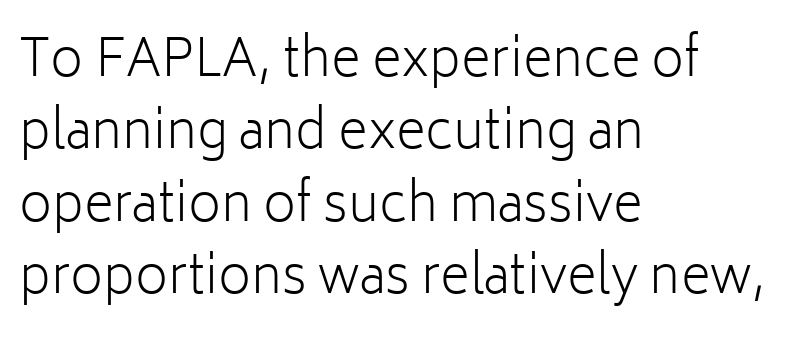
{"serif": "no", "italic": "no", "bold": "no", "weight": "light", "width": "normal", "stroke_contrast": "low", "x_height": "medium", "monospaced": "no", "underline": "no", "align": "left", "line_spacing": "normal", "line_spacing_ratio": 1.42, "letter_spacing": "normal", "letter_spacing_em": 0.0, "glyph_px": 51}
